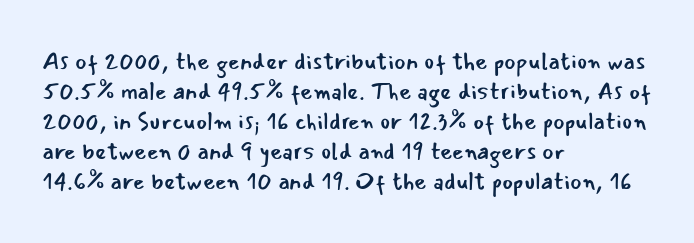
{"italic": "no", "bold": "no", "underline": "no", "align": "left", "line_spacing": "normal", "line_spacing_ratio": 1.25, "letter_spacing": "normal", "letter_spacing_em": 0.0, "glyph_px": 24}
